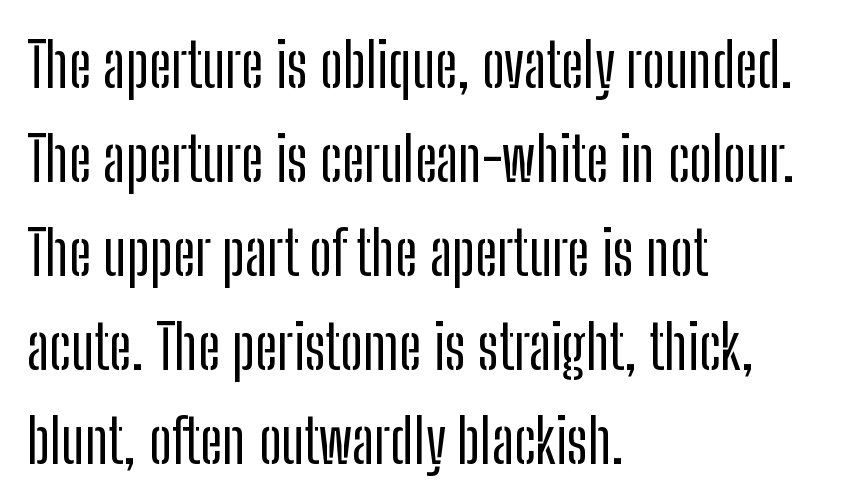
The image shows 61 px condensed sans-serif type, upright; set left-aligned, normal line spacing (1.54x), normal letter spacing, not underlined; low stroke contrast and a medium x-height.
